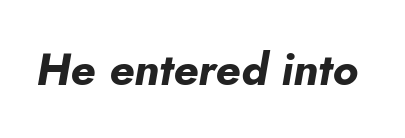
Inter-character spacing is left at the font's built-in metrics. As a designer I'd log this as weight 700, bold. In terms of posture, this sample is oblique. The string is rendered with underlining switched off.
